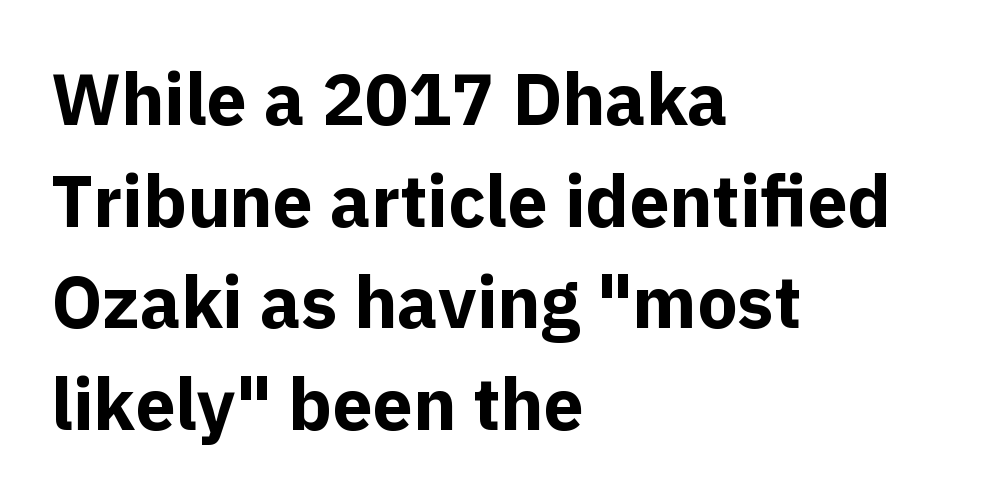
{"serif": "no", "italic": "no", "bold": "yes", "weight": "bold", "width": "normal", "x_height": "medium", "monospaced": "no", "underline": "no", "align": "left", "line_spacing": "normal", "line_spacing_ratio": 1.41, "letter_spacing": "normal", "letter_spacing_em": 0.0, "glyph_px": 72}
